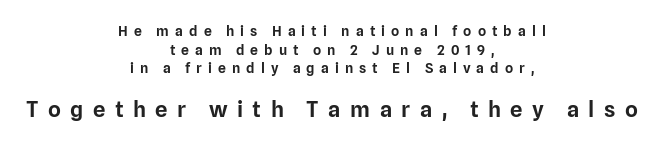
Unmarked baselines from the first word to the last. Ordinary non-slanted type is in use. Horizontally, the lines are justified to the midpoint only. Whoever set this made the second block the dominant, larger element. The designer left line spacing at the default.
